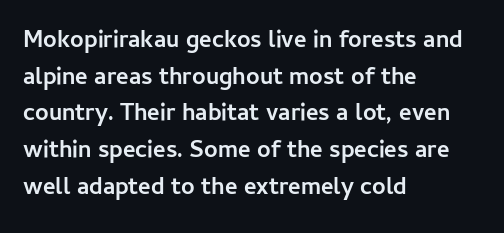
{"italic": "no", "bold": "yes", "underline": "no", "align": "left", "line_spacing": "normal", "line_spacing_ratio": 1.53, "letter_spacing": "normal", "letter_spacing_em": 0.0, "glyph_px": 24}
